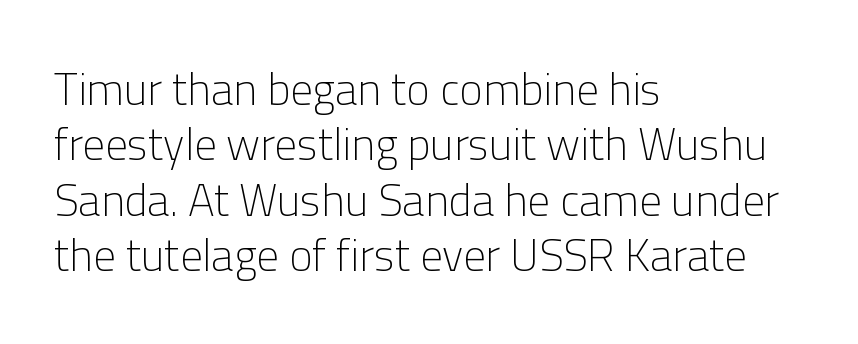
Q: Is the text bold? A: No.
Q: Is the text italic (slanted)? A: No, it is upright.
Q: Is the typeface a serif or a sans-serif typeface? A: Sans-serif.
Q: Is the text underlined? A: No.
Q: How is the paragraph aligned? A: Left-aligned.
Q: Is the spacing between letters normal or unusually wide? A: Normal.
Q: Width (condensed, normal, or wide)? A: Normal.
Q: Stroke contrast? A: Low.
Q: x-height? A: Medium.
Q: Monospaced? A: No.
